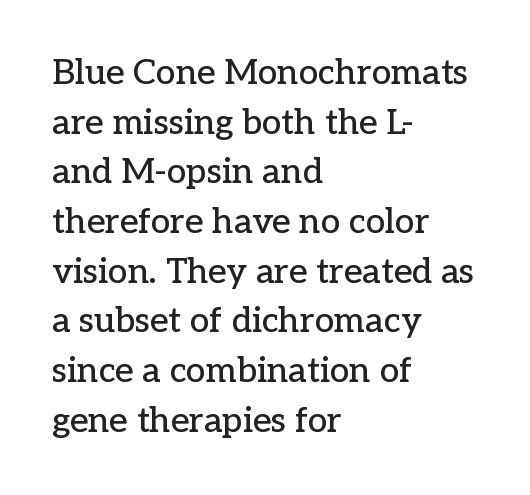
The tracking reads as untouched default to a designer's eye. Check under the words: just untouched page. No italicization has been applied; the sample stays upright. The lines are quadded left. The face used here is proportionally spaced, like ordinary book or web type.
